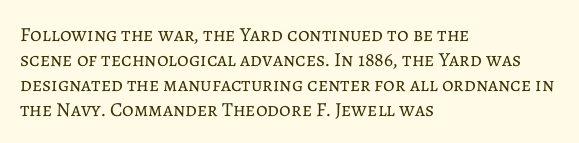
Underline: absent. These glyphs show unthickened strokes, regular width or finer. The leading is moderate, giving the passage an even texture. Upright lettering throughout.
